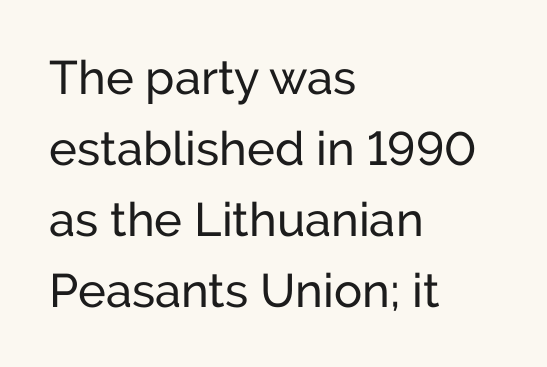
{"serif": "no", "italic": "no", "width": "normal", "stroke_contrast": "low", "x_height": "medium", "monospaced": "no", "underline": "no", "align": "left", "line_spacing": "normal", "line_spacing_ratio": 1.51, "letter_spacing": "normal", "letter_spacing_em": 0.0, "glyph_px": 47}
